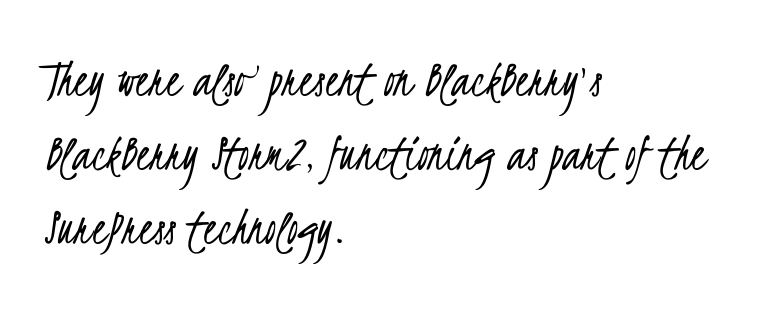
{"serif": "no", "bold": "no", "weight": "light", "width": "condensed", "stroke_contrast": "low", "x_height": "small", "monospaced": "no", "underline": "no", "align": "left", "line_spacing": "normal", "line_spacing_ratio": 1.35, "letter_spacing": "normal", "letter_spacing_em": 0.0, "glyph_px": 55}
